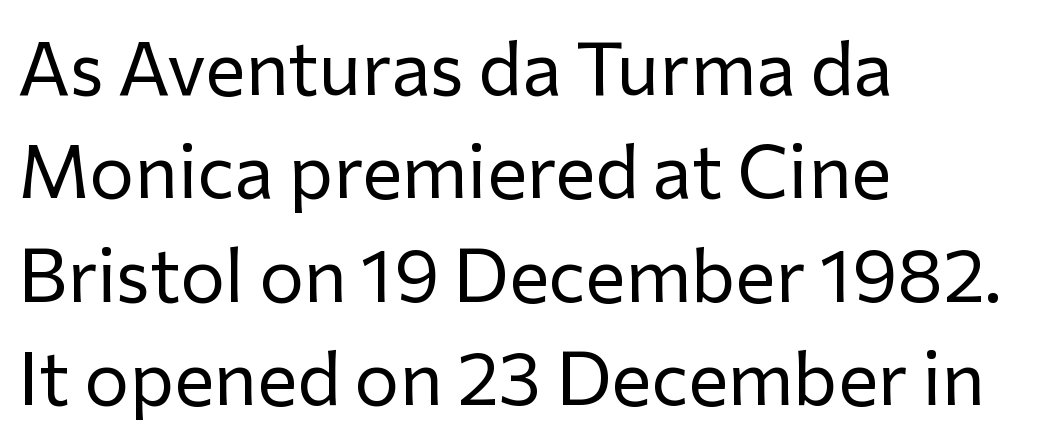
Q: Is the text bold? A: No.
Q: Is the text italic (slanted)? A: No, it is upright.
Q: Is the typeface a serif or a sans-serif typeface? A: Sans-serif.
Q: Is the text underlined? A: No.
Q: How is the paragraph aligned? A: Left-aligned.
Q: Is the spacing between letters normal or unusually wide? A: Normal.
Q: Is the spacing between lines tight, normal or loose? A: Normal.
Q: Width (condensed, normal, or wide)? A: Normal.
Q: Stroke contrast? A: Low.
Q: x-height? A: Medium.
Q: Monospaced? A: No.
